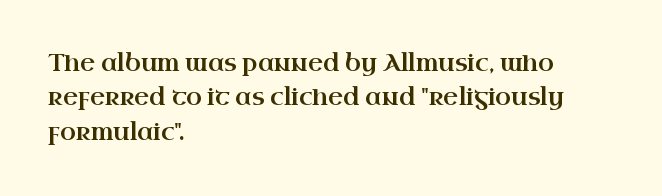
The image shows 23 px text type, upright; set left-aligned, normal line spacing (1.5x), normal letter spacing, not underlined.
